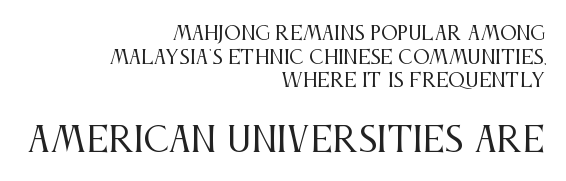
Q: Is the text bold? A: No.
Q: Is the text italic (slanted)? A: No, it is upright.
Q: Is the typeface a serif or a sans-serif typeface? A: Serif.
Q: Is the text underlined? A: No.
Q: How is the paragraph aligned? A: Right-aligned.
Q: Is the spacing between letters normal or unusually wide? A: Normal.
Q: Is the spacing between lines tight, normal or loose? A: Normal.
Q: Which block of text is set in a larger size, the first (top) or the second (bottom)? A: The second (bottom) one.
Q: Width (condensed, normal, or wide)? A: Condensed.
Q: Stroke contrast? A: Medium.
Q: x-height? A: Large.
Q: Monospaced? A: No.
